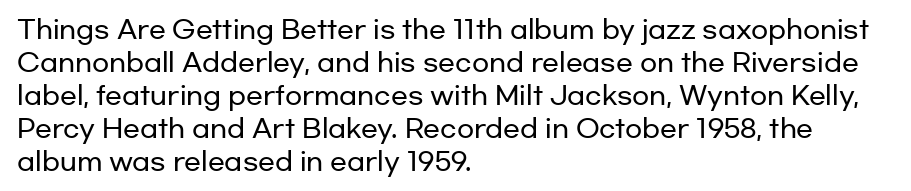
The image shows 25 px text type, upright; set left-aligned, normal line spacing (1.32x), normal letter spacing, not underlined.
